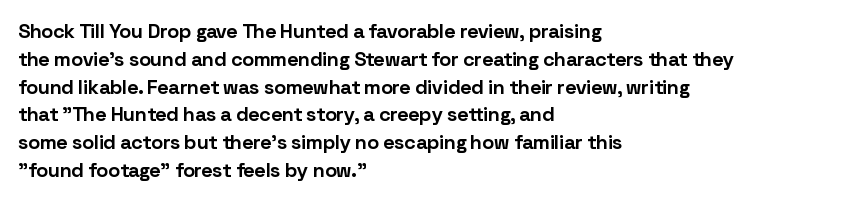
Q: Is the text bold? A: Yes.
Q: Is the text italic (slanted)? A: No, it is upright.
Q: Is the text underlined? A: No.
Q: How is the paragraph aligned? A: Left-aligned.
Q: Is the spacing between letters normal or unusually wide? A: Normal.
Q: Is the spacing between lines tight, normal or loose? A: Normal.
